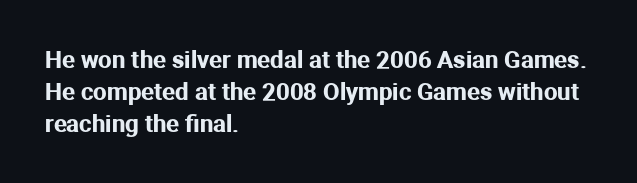
{"italic": "no", "underline": "no", "align": "left", "line_spacing": "normal", "line_spacing_ratio": 1.33, "letter_spacing": "normal", "letter_spacing_em": 0.0, "glyph_px": 24}
